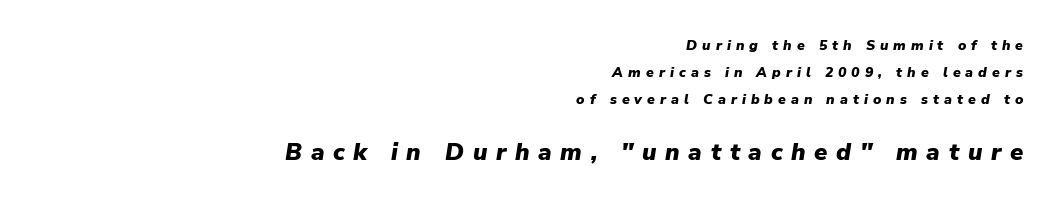
The image shows 24 px bold type, italic (leaning right); set right-aligned, loose line spacing (1.93x), unusually wide letter spacing (+0.36 em), not underlined; the second (bottom) block is 1.71x larger.
